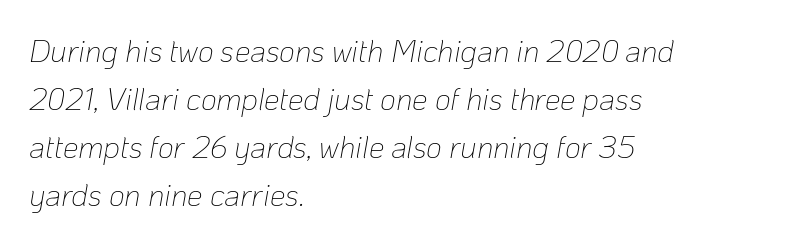
The lettering tilts uniformly, giving the passage an italic look. Varying glyph widths throughout — classic text-font behaviour. If you drew a ruler down the left edge, every line would touch it. The lines sit at an ordinary, default distance from one another. Stem width sits at or under what a default text font uses.
